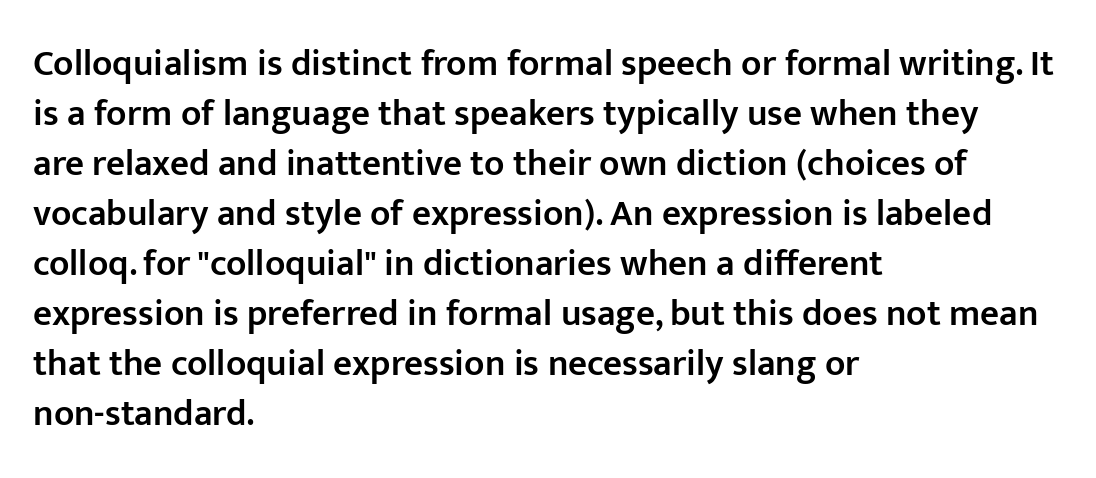
{"serif": "no", "italic": "no", "bold": "semi", "weight": "semibold", "width": "normal", "stroke_contrast": "low", "x_height": "medium", "monospaced": "no", "underline": "no", "align": "left", "line_spacing": "normal", "line_spacing_ratio": 1.35, "letter_spacing": "normal", "letter_spacing_em": 0.0, "glyph_px": 37}
